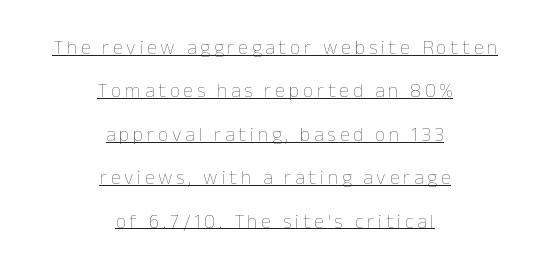
The image shows 20 px text type, upright; set centered, loose line spacing (2.17x), underlined.
